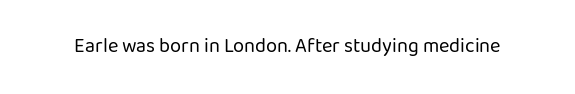
Q: Is the text bold? A: No.
Q: Is the text italic (slanted)? A: No, it is upright.
Q: Is the text underlined? A: No.
Q: Is the spacing between letters normal or unusually wide? A: Normal.
